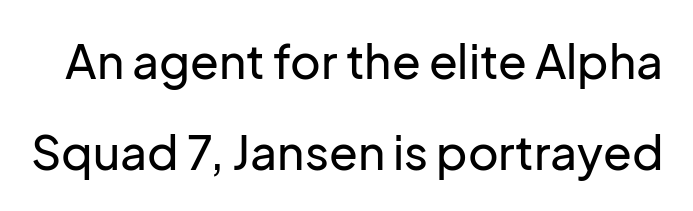
The image shows 47 px sans-serif type, upright; set loose line spacing (1.93x), normal letter spacing, not underlined; low stroke contrast and a medium x-height.
